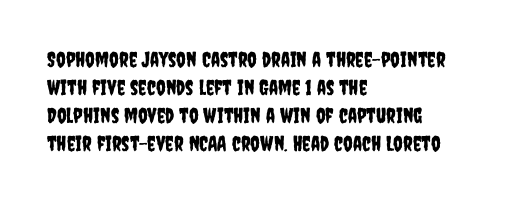
{"italic": "no", "underline": "no", "align": "left", "line_spacing": "normal", "line_spacing_ratio": 1.33, "letter_spacing": "normal", "letter_spacing_em": 0.0, "glyph_px": 21}
